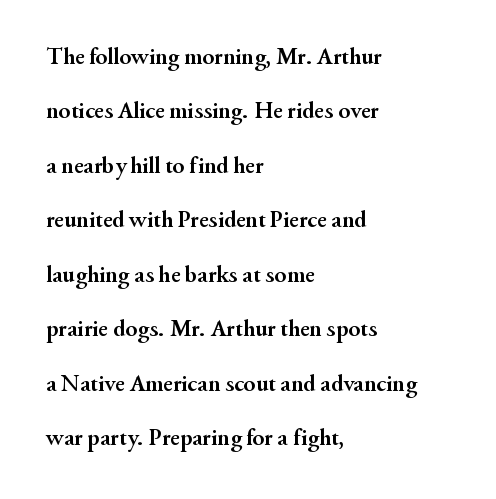
Q: Is the text bold? A: Yes.
Q: Is the text italic (slanted)? A: No, it is upright.
Q: Is the text underlined? A: No.
Q: How is the paragraph aligned? A: Left-aligned.
Q: Is the spacing between letters normal or unusually wide? A: Normal.
Q: Is the spacing between lines tight, normal or loose? A: Loose.
